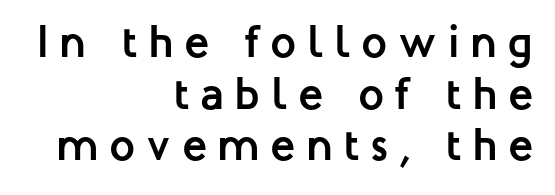
Q: Is the text bold? A: Yes.
Q: Is the text italic (slanted)? A: No, it is upright.
Q: Is the typeface a serif or a sans-serif typeface? A: Sans-serif.
Q: Is the text underlined? A: No.
Q: How is the paragraph aligned? A: Right-aligned.
Q: Is the spacing between letters normal or unusually wide? A: Unusually wide.
Q: Is the spacing between lines tight, normal or loose? A: Tight.
Q: Width (condensed, normal, or wide)? A: Normal.
Q: Stroke contrast? A: Low.
Q: x-height? A: Medium.
Q: Monospaced? A: No.
